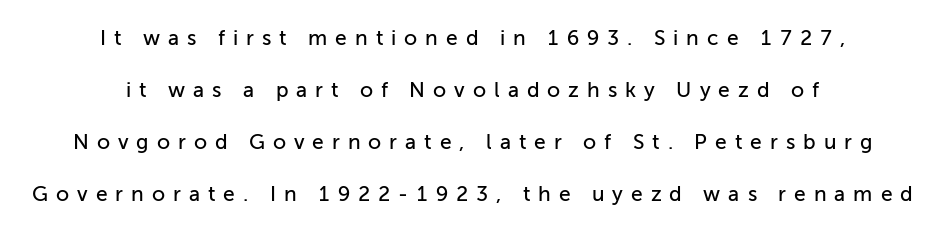
{"italic": "no", "underline": "no", "align": "center", "line_spacing": "loose", "line_spacing_ratio": 2.48, "letter_spacing": "wide", "letter_spacing_em": 0.38, "glyph_px": 21}
